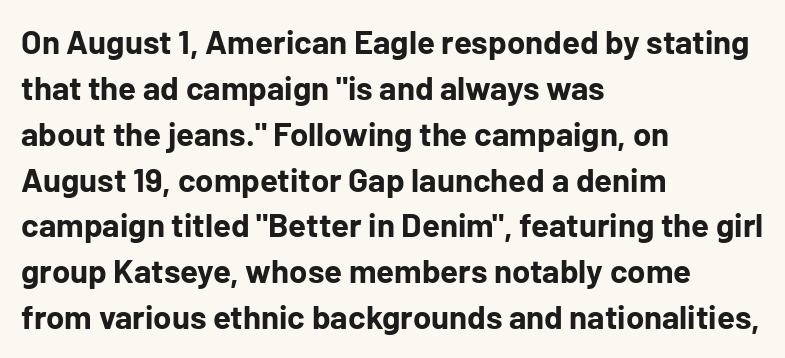
Q: Is the text bold? A: Yes.
Q: Is the text italic (slanted)? A: No, it is upright.
Q: Is the typeface a serif or a sans-serif typeface? A: Sans-serif.
Q: Is the text underlined? A: No.
Q: How is the paragraph aligned? A: Left-aligned.
Q: Is the spacing between letters normal or unusually wide? A: Normal.
Q: Is the spacing between lines tight, normal or loose? A: Normal.
Q: Width (condensed, normal, or wide)? A: Normal.
Q: Stroke contrast? A: Low.
Q: x-height? A: Medium.
Q: Monospaced? A: No.
